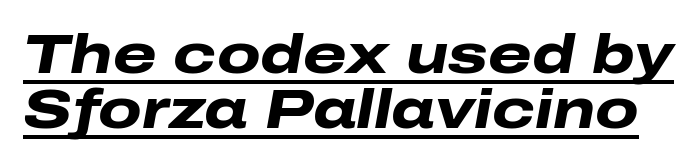
The glyphs are accompanied by a horizontal stroke just below them. Tracking value appears to be zero — textbook default spacing. Observe the lean: these are italic letterforms. A full-strength bold gives these letters their thick strokes.
